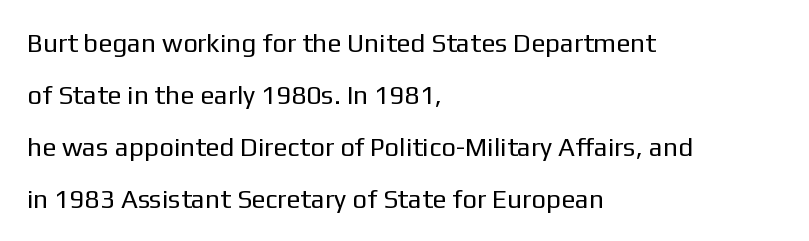
Letters rest on an invisible, unmarked baseline. Successive baselines arrive slowly, with a big drop between each. The typesetter chose a ragged-right arrangement here. This sample uses plain, unmodified letter spacing.
